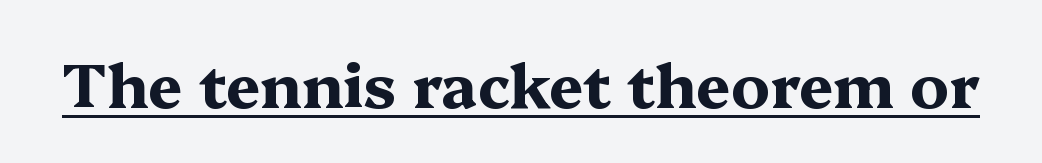
Emphasis by weight is at full strength: bold. Posture: upright roman. This is underlined copy, the kind a proofreader might mark for attention. Classification — serif. Words appear dense and cohesive because spacing is normal.
